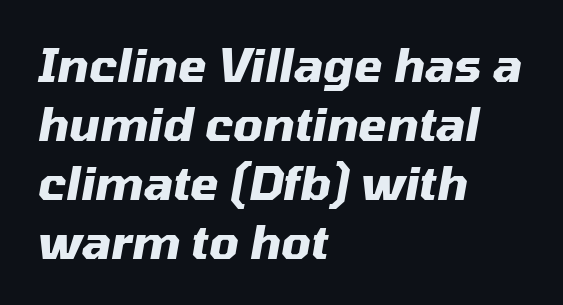
Q: Is the text bold? A: Yes.
Q: Is the text italic (slanted)? A: Yes, it leans right by about 10 degrees.
Q: Is the text underlined? A: No.
Q: How is the paragraph aligned? A: Left-aligned.
Q: Is the spacing between letters normal or unusually wide? A: Normal.
Q: Is the spacing between lines tight, normal or loose? A: Normal.
Q: Width (condensed, normal, or wide)? A: Normal.
Q: Stroke contrast? A: Medium.
Q: x-height? A: Medium.
Q: Monospaced? A: No.
